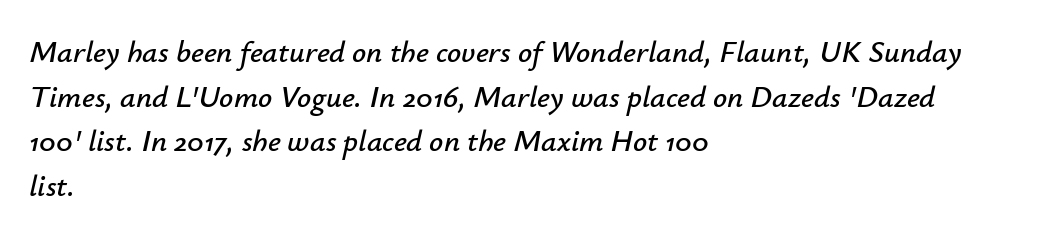
This sample uses an oblique cut, with every glyph tilted off the vertical. The gaps between neighbouring characters are ordinary and unremarkable. You could not count columns in this text — the font is proportionally spaced. Typeset ragged right — the left edge is the straight one.
